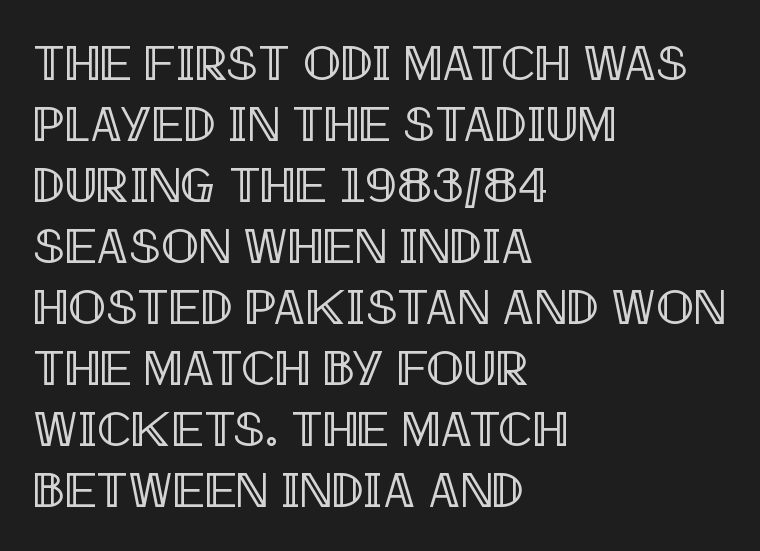
{"italic": "no", "width": "condensed", "x_height": "large", "monospaced": "no", "underline": "no", "align": "left", "line_spacing_ratio": 1.22, "letter_spacing": "normal", "letter_spacing_em": 0.0, "glyph_px": 50}
